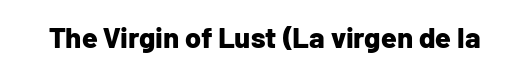
The image shows 29 px bold sans-serif type, upright; set normal letter spacing, not underlined; low stroke contrast and a medium x-height.
